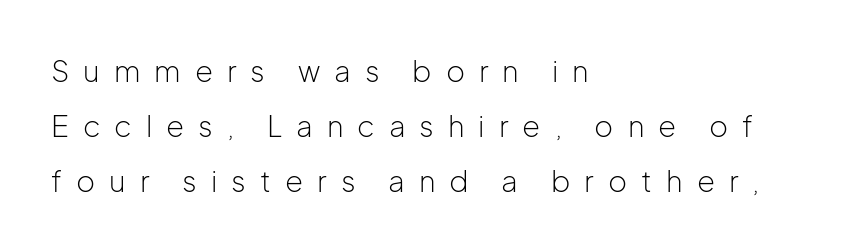
Does the copy run flush right? No — it runs flush left. Caption: face not bold, strokes unweighted. The space between consecutive lines is lavish. I'd call this a sans setting — the letters go barefoot. Is this a fixed-width face? No — the glyphs have proportional, varying widths. The passage shown is not underscored anywhere.
